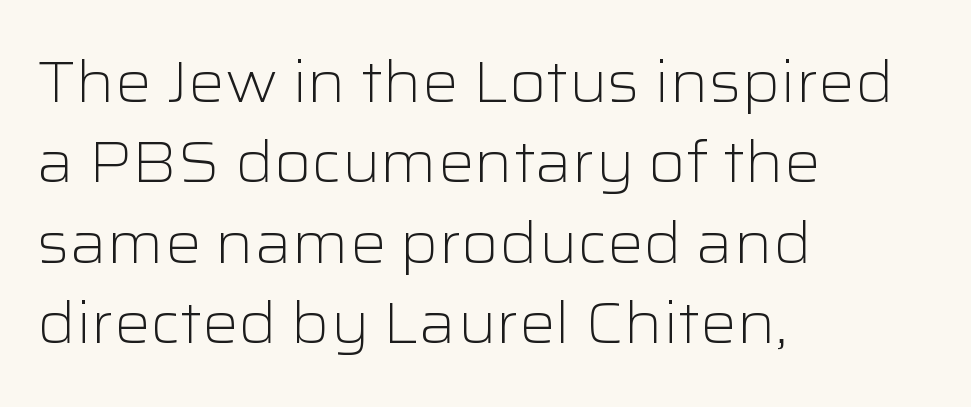
{"serif": "no", "italic": "no", "bold": "no", "weight": "light", "width": "wide", "stroke_contrast": "low", "x_height": "medium", "monospaced": "no", "underline": "no", "align": "left", "line_spacing": "normal", "line_spacing_ratio": 1.41, "letter_spacing": "normal", "letter_spacing_em": 0.0, "glyph_px": 57}
